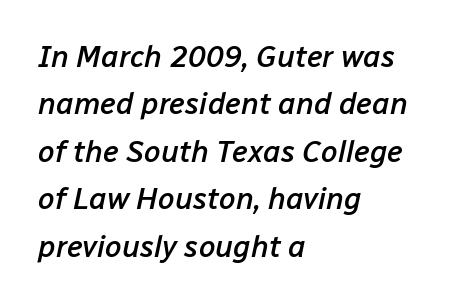
{"italic": "yes", "lean": "right", "slant_degrees": 12, "bold": "semi", "weight": "semibold", "width": "normal", "stroke_contrast": "low", "x_height": "medium", "monospaced": "no", "underline": "no", "align": "left", "line_spacing": "normal", "line_spacing_ratio": 1.58, "letter_spacing": "normal", "letter_spacing_em": 0.0, "glyph_px": 30}
